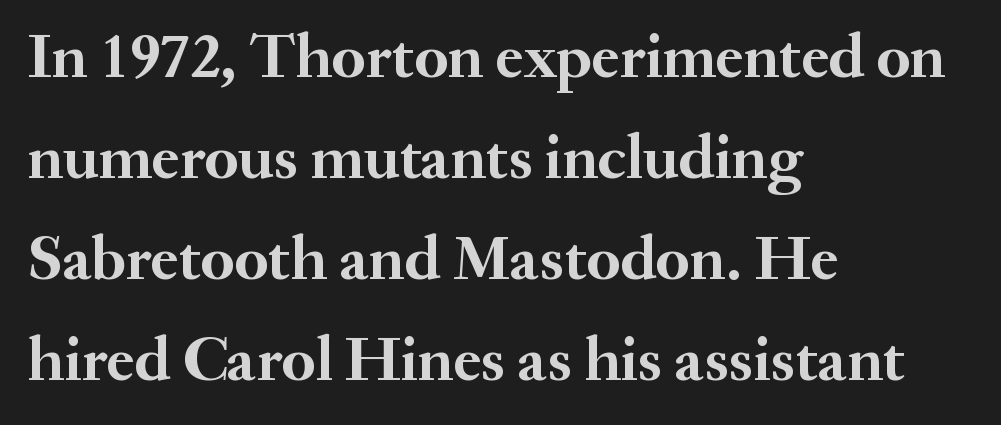
Q: Is the text bold? A: Yes.
Q: Is the text italic (slanted)? A: No, it is upright.
Q: Is the typeface a serif or a sans-serif typeface? A: Serif.
Q: Is the text underlined? A: No.
Q: How is the paragraph aligned? A: Left-aligned.
Q: Is the spacing between letters normal or unusually wide? A: Normal.
Q: Is the spacing between lines tight, normal or loose? A: Normal.
Q: Width (condensed, normal, or wide)? A: Normal.
Q: Stroke contrast? A: Medium.
Q: x-height? A: Small.
Q: Monospaced? A: No.
